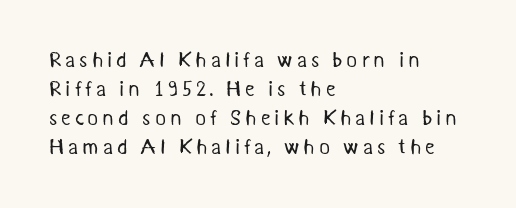
Q: Is the text bold? A: No.
Q: Is the text underlined? A: No.
Q: How is the paragraph aligned? A: Left-aligned.
Q: Is the spacing between lines tight, normal or loose? A: Normal.
